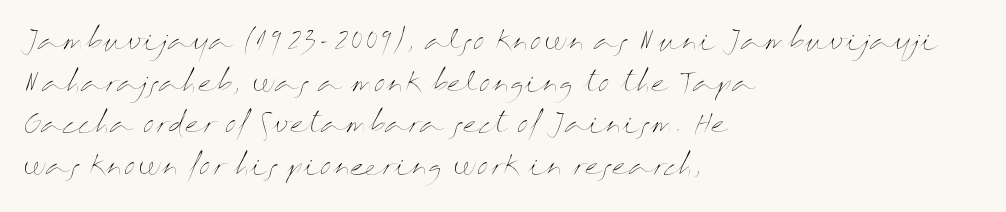
Q: Is the text bold? A: No.
Q: Is the text italic (slanted)? A: Yes.
Q: Is the text underlined? A: No.
Q: How is the paragraph aligned? A: Left-aligned.
Q: Is the spacing between letters normal or unusually wide? A: Normal.
Q: Is the spacing between lines tight, normal or loose? A: Normal.
